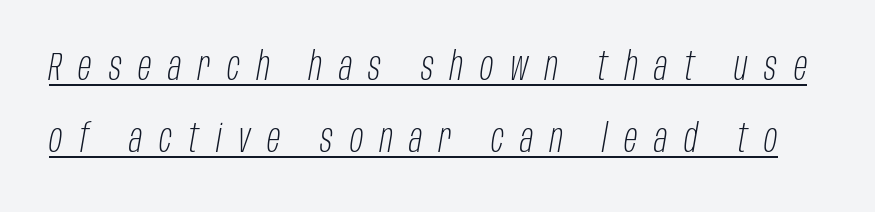
Q: Is the text bold? A: No.
Q: Is the text italic (slanted)? A: Yes, it leans right by about 10 degrees.
Q: Is the text underlined? A: Yes.
Q: Is the spacing between letters normal or unusually wide? A: Unusually wide.
Q: Width (condensed, normal, or wide)? A: Condensed.
Q: Stroke contrast? A: Low.
Q: x-height? A: Large.
Q: Monospaced? A: No.
